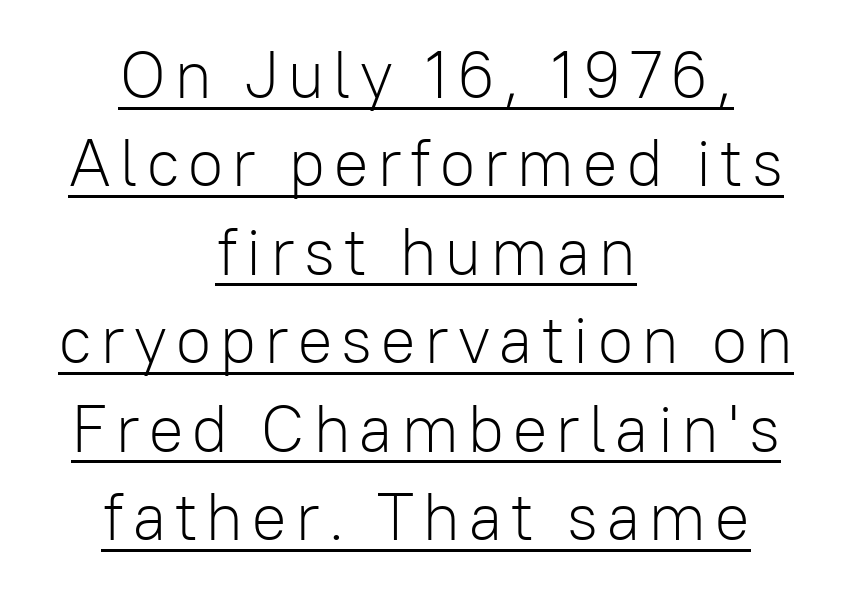
Q: Is the text bold? A: No.
Q: Is the text italic (slanted)? A: No, it is upright.
Q: Is the typeface a serif or a sans-serif typeface? A: Sans-serif.
Q: Is the text underlined? A: Yes.
Q: How is the paragraph aligned? A: Centered.
Q: Is the spacing between lines tight, normal or loose? A: Normal.
Q: Width (condensed, normal, or wide)? A: Normal.
Q: Stroke contrast? A: Low.
Q: x-height? A: Medium.
Q: Monospaced? A: No.
